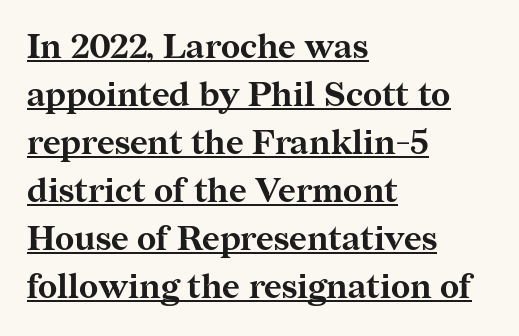
Q: Is the text bold? A: Yes.
Q: Is the text italic (slanted)? A: No, it is upright.
Q: Is the typeface a serif or a sans-serif typeface? A: Serif.
Q: Is the text underlined? A: Yes.
Q: How is the paragraph aligned? A: Left-aligned.
Q: Is the spacing between letters normal or unusually wide? A: Normal.
Q: Is the spacing between lines tight, normal or loose? A: Normal.
Q: Width (condensed, normal, or wide)? A: Normal.
Q: Stroke contrast? A: Medium.
Q: x-height? A: Medium.
Q: Monospaced? A: No.
